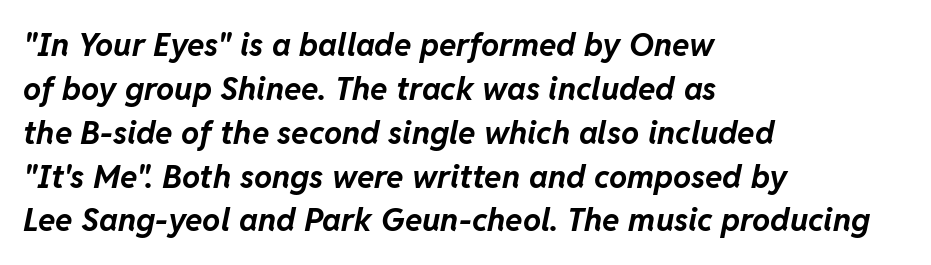
Proportional: the letters do not fall into vertical columns. The typesetter chose a ragged-right arrangement here. Rule under the text: the space is simply empty. How would I describe the line gaps? Plain and ordinary. Slanted lettering throughout.
